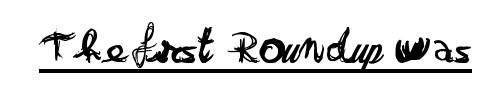
The rendering uses natural spacing where letterforms have individual widths. Does extra space separate the letters? No, they use regular spacing. A typesetter would label this face a sans. The weight would be labelled regular, book, light, or lighter still. The rendered words wear a rule along their underside.
